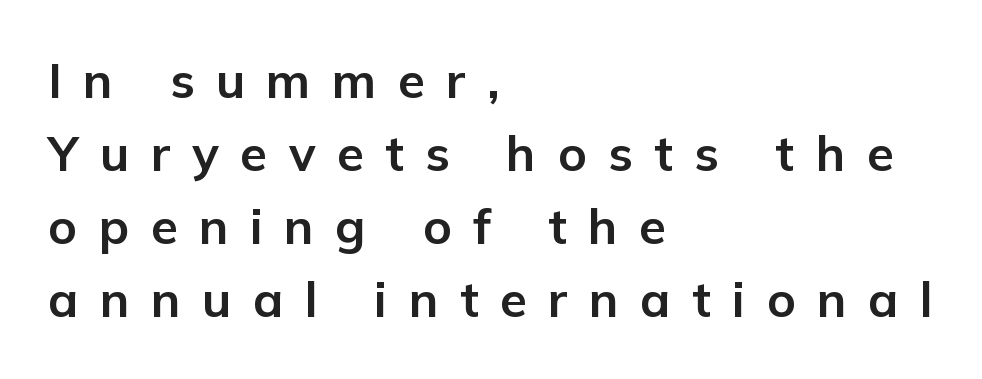
Here the designer chose a conventional face with non-uniform glyph widths. Whoever set this chose a conventional vertical rhythm. Heavy-handed strokes throughout: this text is bold. Horizontally, the lines are justified to the leading edge only. Rendered with straight, roman letterforms. This sample uses expanded letter spacing, leaving extra air between glyphs.
